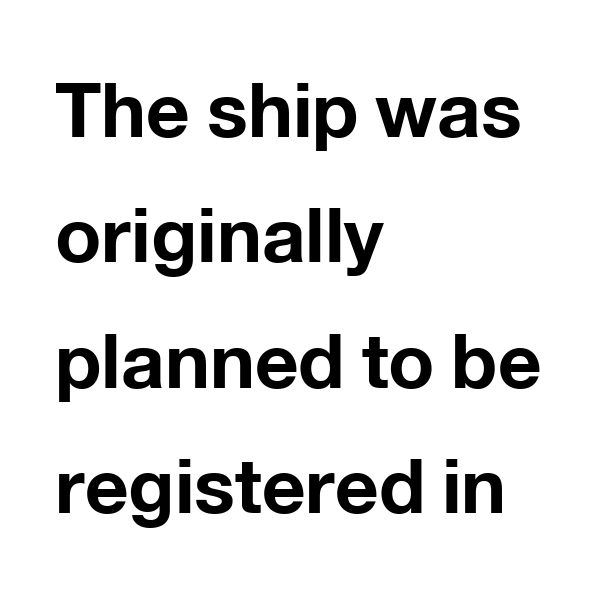
The image shows 76 px bold sans-serif type, upright; set left-aligned, normal line spacing (1.65x), normal letter spacing, not underlined; low stroke contrast and a medium x-height.
